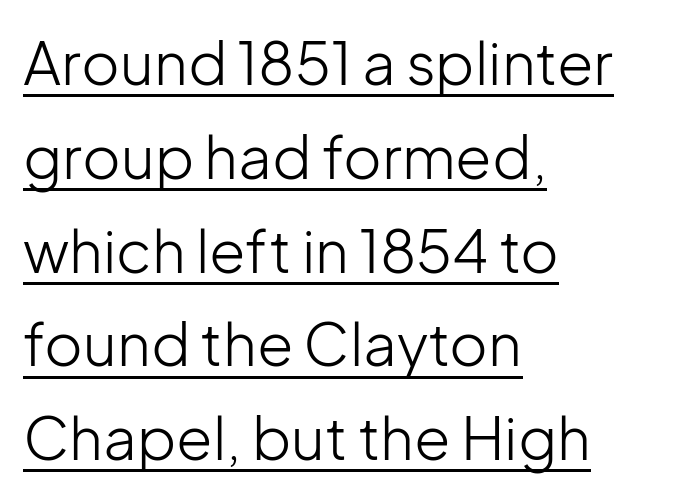
{"serif": "no", "italic": "no", "bold": "no", "weight": "light", "width": "normal", "stroke_contrast": "low", "x_height": "medium", "monospaced": "no", "underline": "yes", "align": "left", "line_spacing": "normal", "line_spacing_ratio": 1.59, "letter_spacing": "normal", "letter_spacing_em": 0.0, "glyph_px": 59}
